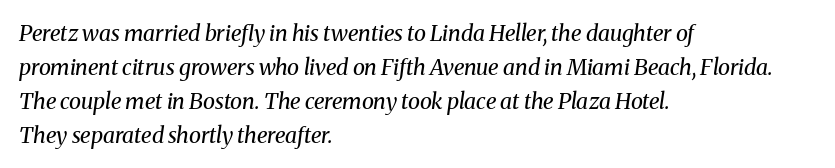
The image shows 22 px text type, italic (leaning right); set left-aligned, normal line spacing (1.54x), normal letter spacing, not underlined.
